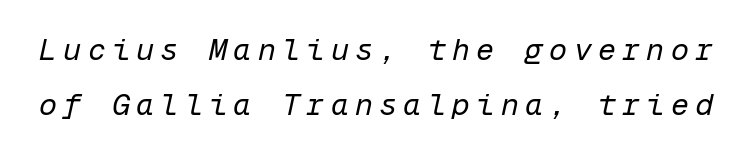
Descenders are the only things crossing below the line. The letters are spread apart with noticeably loose tracking. Looks like terminal output: every glyph gets an equal slot. Slant detected: the letters are inclined. Weight class: somewhere from thin through regular.
